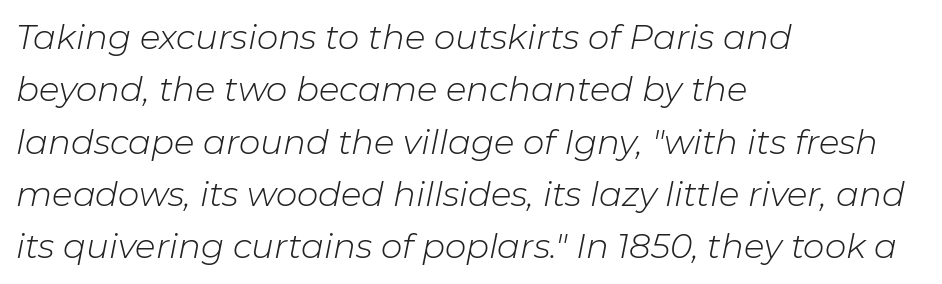
Casual observation: everything's shoved over to the left. The passage shown stacks its lines at a standard gap. Plain, unruled lines of type. Weight: not bold — regular or lighter. This sample uses an oblique cut, with every glyph tilted off the vertical. The tracking reads as untouched default to a designer's eye.
